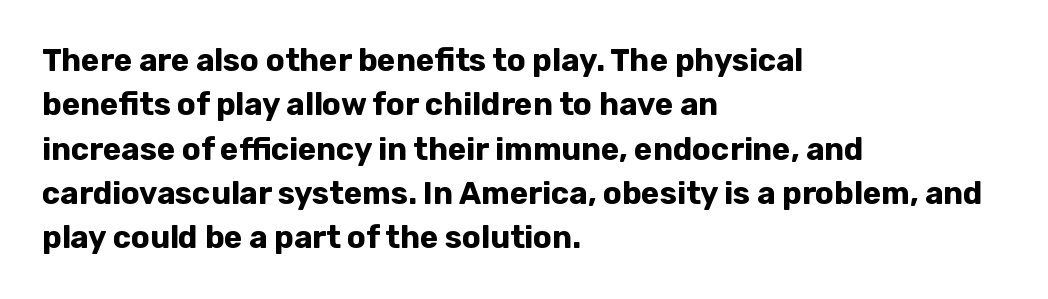
What's the leading like? Ordinary, nothing unusual. These lines were composed using upright roman letters. Nope, no serifs anywhere on these letters. Where is the straight margin? On the left. The rendering uses a bold face; every stroke is thick and dark. Character widths vary here, with narrow letters taking less room than wide ones.
